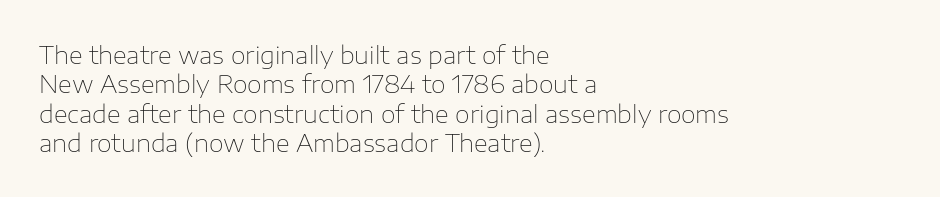
Q: Is the text bold? A: No.
Q: Is the text italic (slanted)? A: No, it is upright.
Q: Is the text underlined? A: No.
Q: How is the paragraph aligned? A: Left-aligned.
Q: Is the spacing between letters normal or unusually wide? A: Normal.
